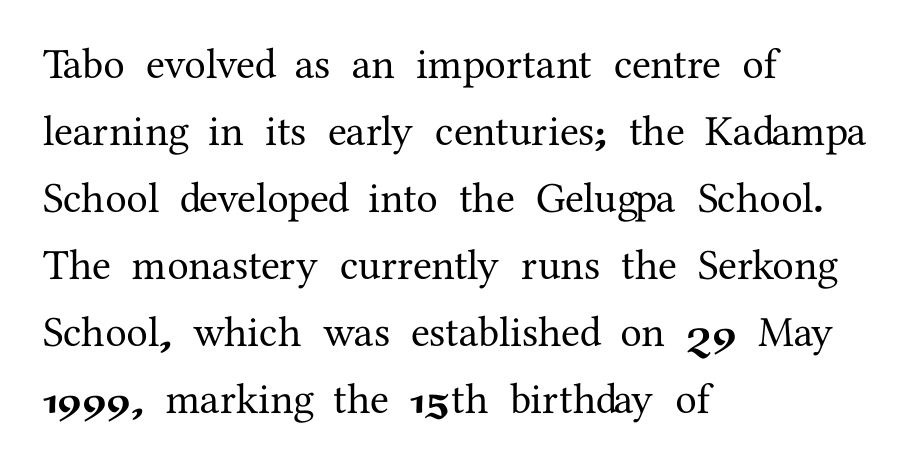
Q: Is the text italic (slanted)? A: No, it is upright.
Q: Is the typeface a serif or a sans-serif typeface? A: Serif.
Q: Is the text underlined? A: No.
Q: How is the paragraph aligned? A: Left-aligned.
Q: Is the spacing between letters normal or unusually wide? A: Normal.
Q: Is the spacing between lines tight, normal or loose? A: Normal.
Q: Width (condensed, normal, or wide)? A: Normal.
Q: Stroke contrast? A: Medium.
Q: x-height? A: Medium.
Q: Monospaced? A: No.
